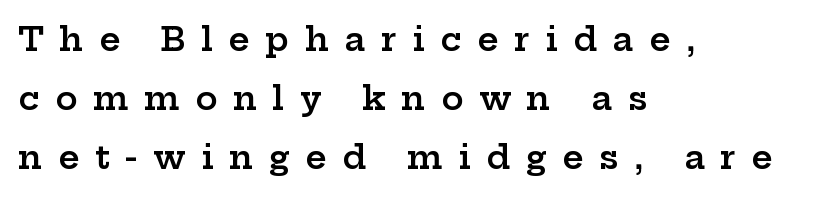
{"serif": "yes", "italic": "no", "bold": "semi", "weight": "semibold", "width": "wide", "stroke_contrast": "low", "x_height": "medium", "monospaced": "no", "underline": "no", "align": "left", "line_spacing_ratio": 1.79, "letter_spacing": "wide", "letter_spacing_em": 0.47, "glyph_px": 33}
